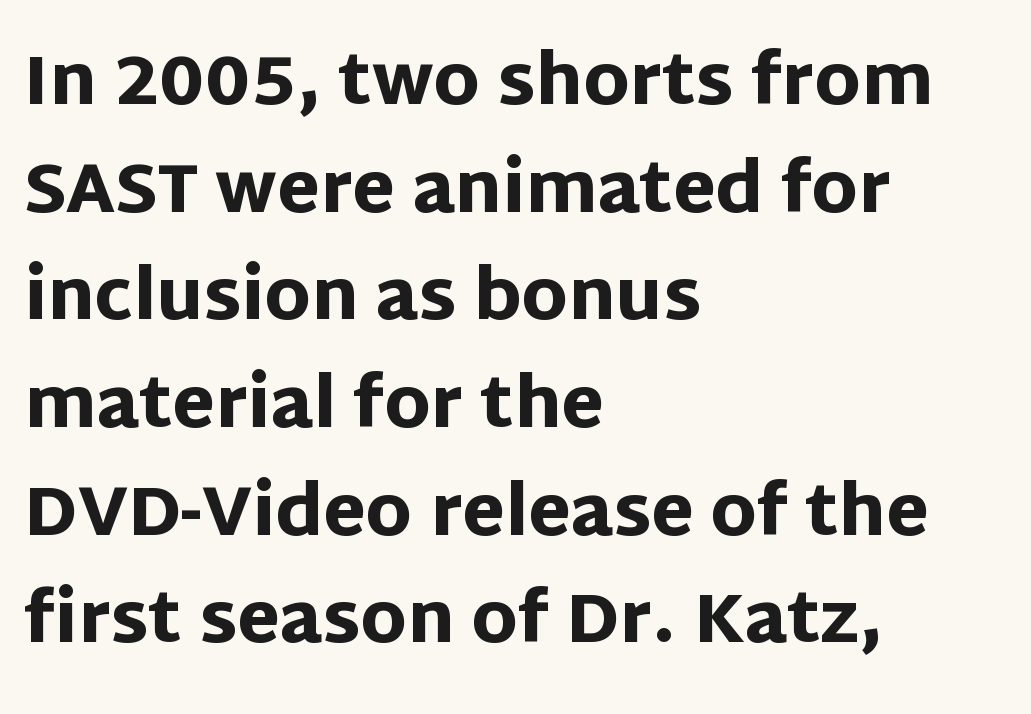
Line starts are locked; line ends wander. Between one letter and the next there's only the usual sliver of space. The letters carry no serifs — their stems end cleanly without finishing strokes. Anything drawn beneath the words? Only blank space. Rendered with straight, roman letterforms.
